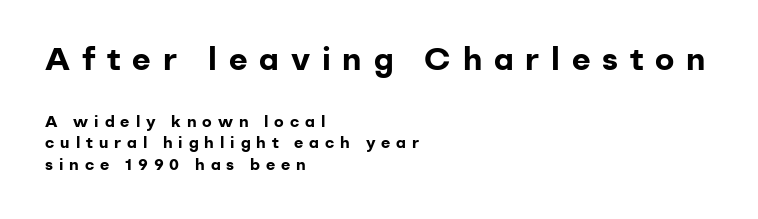
The image shows 32 px bold sans-serif type, upright; set left-aligned, normal line spacing (1.35x), unusually wide letter spacing (+0.37 em), not underlined; the first (top) block is 2.0x larger; low stroke contrast and a medium x-height.
